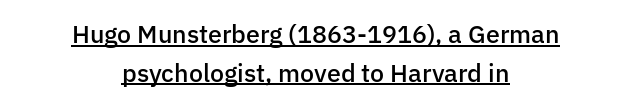
Heft: intermediate — a semibold. Notice how the passage keeps no hard edge, just a central spine. No extra tracking has been applied to these lines. Beneath each row of characters lies a ruled line.
